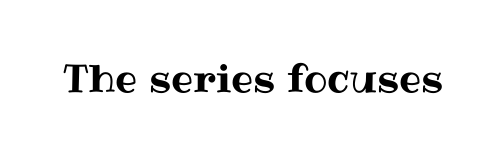
Q: Is the text italic (slanted)? A: No, it is upright.
Q: Is the text underlined? A: No.
Q: Is the spacing between letters normal or unusually wide? A: Normal.
Q: Width (condensed, normal, or wide)? A: Normal.
Q: Stroke contrast? A: Medium.
Q: x-height? A: Medium.
Q: Monospaced? A: No.
